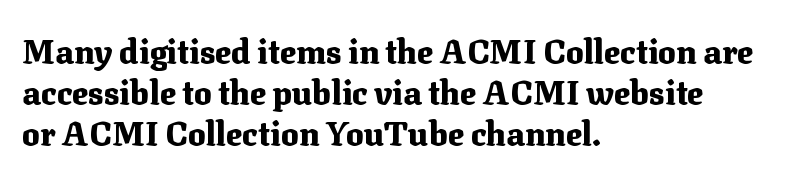
To sum up the face: it has serifs. Looks like regular typesetting: each glyph gets only the width it needs. The gaps between neighbouring characters are ordinary and unremarkable. The type sits square on the baseline with zero lean. Honestly, there is no underline to notice here at all. These words are printed bold, with thick strokes throughout.
